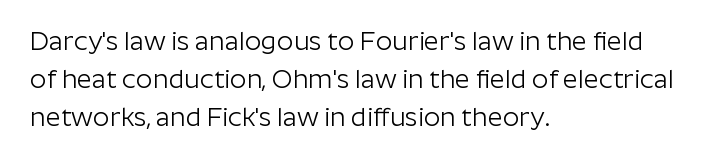
Q: Is the text bold? A: No.
Q: Is the text italic (slanted)? A: No, it is upright.
Q: Is the text underlined? A: No.
Q: How is the paragraph aligned? A: Left-aligned.
Q: Is the spacing between letters normal or unusually wide? A: Normal.
Q: Is the spacing between lines tight, normal or loose? A: Normal.
